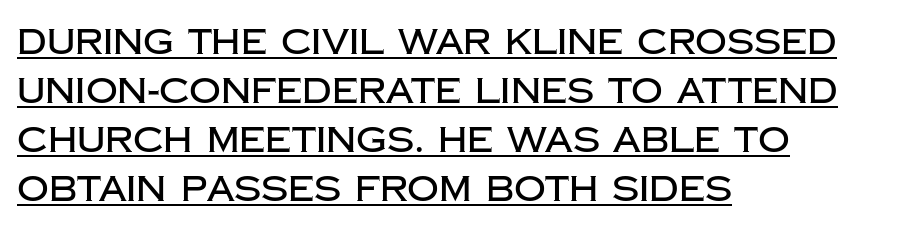
The image shows 35 px sans-serif type, upright; set left-aligned, normal line spacing (1.4x), normal letter spacing, underlined; low stroke contrast and a large x-height.
